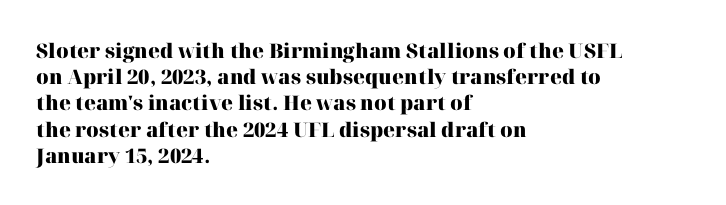
Leftover space on each line is placed entirely after the last word. Honestly, the row spacing looks completely unremarkable. This sample uses an upright cut, with every glyph sitting square on the baseline. A typesetter would call this zero additional tracking. Check the space under the baseline: it is left empty.
